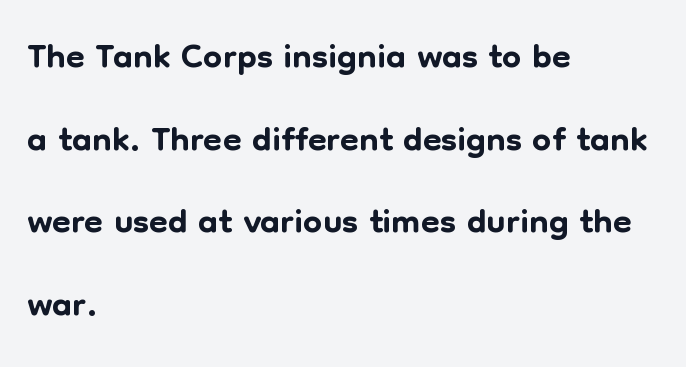
Does the lettering tilt? It doesn't — this is upright. These lines stack with their left ends in a neat column. A typesetter would call this zero additional tracking. Do the characters align in a grid? No, the font is proportional.
